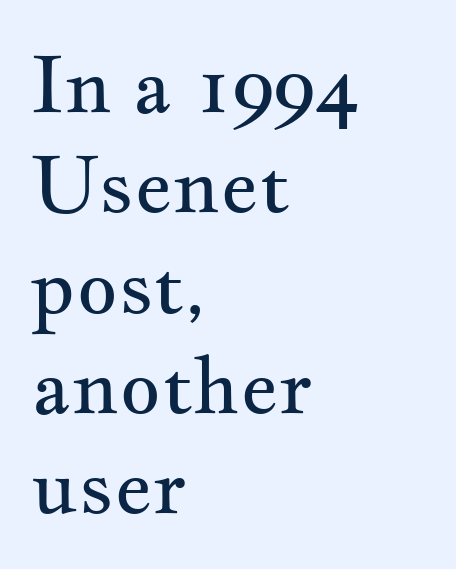
Nobody drew a line under any word here. Normally led — the rows are evenly, conventionally spaced. The letters stand upright; this is a roman face. In CSS terms this would be text-align: left.
